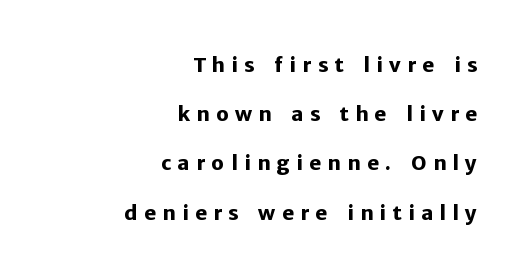
The image shows 20 px bold type, upright; set right-aligned, loose line spacing (2.46x), unusually wide letter spacing (+0.32 em), not underlined.
